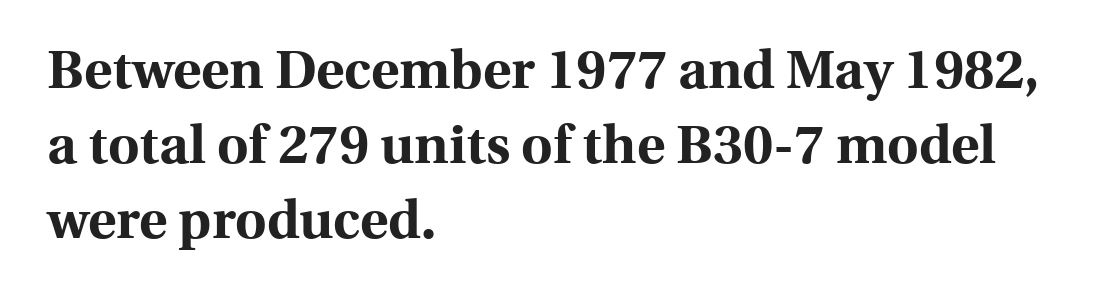
Q: Is the text bold? A: Yes.
Q: Is the text italic (slanted)? A: No, it is upright.
Q: Is the typeface a serif or a sans-serif typeface? A: Serif.
Q: Is the text underlined? A: No.
Q: How is the paragraph aligned? A: Left-aligned.
Q: Is the spacing between letters normal or unusually wide? A: Normal.
Q: Is the spacing between lines tight, normal or loose? A: Normal.
Q: Width (condensed, normal, or wide)? A: Normal.
Q: x-height? A: Medium.
Q: Monospaced? A: No.
